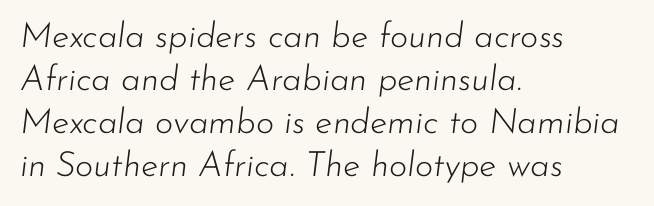
How are the letters spaced? Ordinarily, with no added tracking. The space beneath each line is pristine and unruled. Weight: in the light-to-regular range. Looking at the ascenders, they clearly lean.
